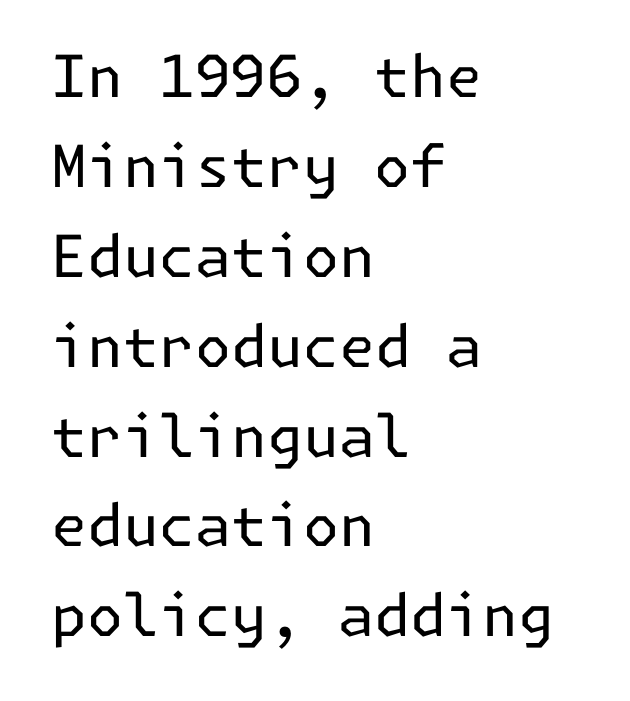
{"serif": "no", "italic": "no", "bold": "no", "weight": "regular", "width": "normal", "stroke_contrast": "low", "x_height": "medium", "underline": "no", "align": "left", "line_spacing": "normal", "line_spacing_ratio": 1.55, "letter_spacing": "normal", "letter_spacing_em": 0.0, "glyph_px": 58}
